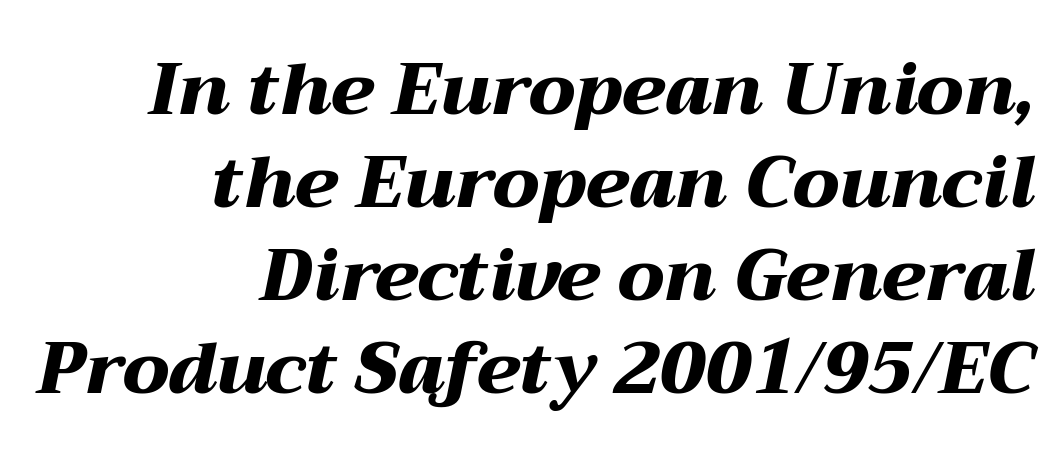
Q: Is the text bold? A: Yes.
Q: Is the text italic (slanted)? A: Yes, it leans right by about 12 degrees.
Q: Is the text underlined? A: No.
Q: How is the paragraph aligned? A: Right-aligned.
Q: Is the spacing between letters normal or unusually wide? A: Normal.
Q: Is the spacing between lines tight, normal or loose? A: Normal.
Q: Width (condensed, normal, or wide)? A: Wide.
Q: Stroke contrast? A: Medium.
Q: x-height? A: Medium.
Q: Monospaced? A: No.
